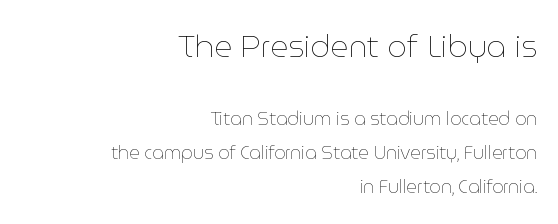
{"italic": "no", "bold": "no", "weight": "thin", "width": "normal", "stroke_contrast": "low", "x_height": "medium", "monospaced": "no", "underline": "no", "align": "right", "line_spacing_ratio": 1.89, "letter_spacing": "normal", "letter_spacing_em": 0.0, "larger_block": "first", "size_ratio": 1.72, "glyph_px": 31}
